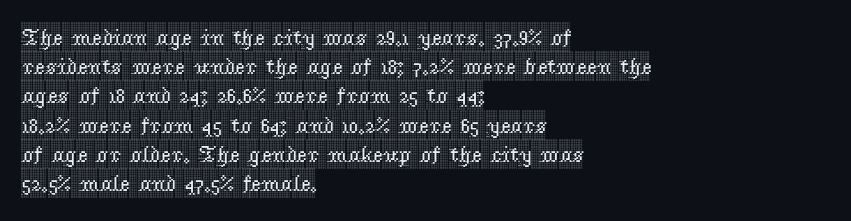
Q: Is the text italic (slanted)? A: No, it is upright.
Q: Is the text underlined? A: No.
Q: How is the paragraph aligned? A: Left-aligned.
Q: Is the spacing between letters normal or unusually wide? A: Normal.
Q: Is the spacing between lines tight, normal or loose? A: Normal.
